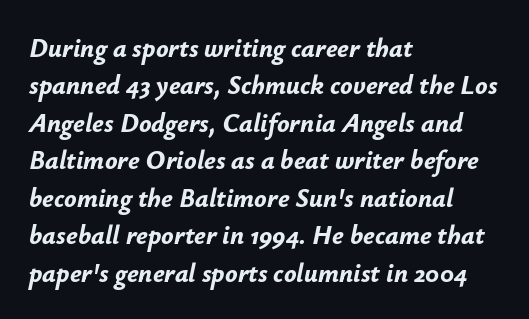
The image shows 26 px bold type, italic (leaning right); set left-aligned, normal line spacing (1.44x), normal letter spacing, not underlined.
